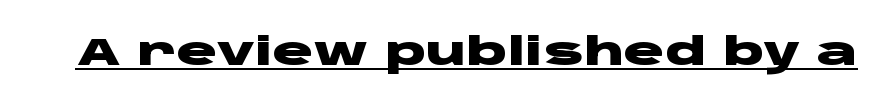
The image shows 38 px heavy, wide sans-serif type, upright; set normal letter spacing, underlined; low stroke contrast and a large x-height.
